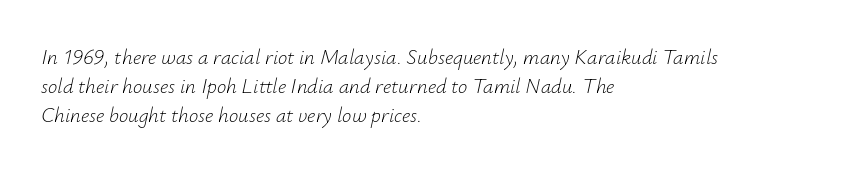
{"italic": "yes", "lean": "right", "slant_degrees": 12, "bold": "no", "underline": "no", "align": "left", "line_spacing": "normal", "line_spacing_ratio": 1.39, "letter_spacing": "normal", "letter_spacing_em": 0.0, "glyph_px": 21}
